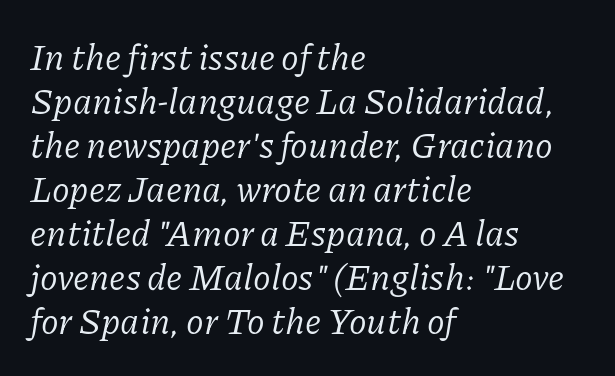
{"serif": "yes", "italic": "yes", "lean": "right", "slant_degrees": 11, "bold": "no", "weight": "regular", "width": "normal", "stroke_contrast": "low", "x_height": "medium", "monospaced": "no", "underline": "no", "align": "left", "line_spacing_ratio": 1.22, "letter_spacing": "normal", "letter_spacing_em": 0.0, "glyph_px": 36}
